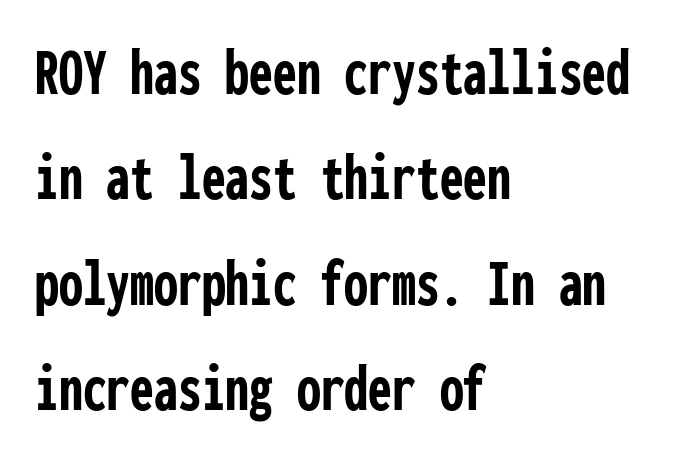
In terms of weight, the rendering is a true, heavy bold. The horizontal fit of the characters is conventional and even. Letters rest on an invisible, unmarked baseline. If you drew a line through each stem, it would be perfectly vertical. Nope, no serifs anywhere on these letters. These lines sit exactly where default settings would place them.
